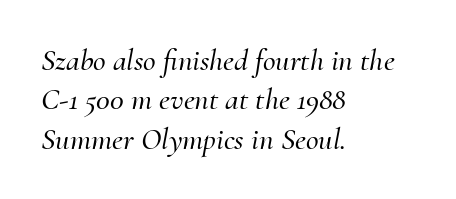
The lines in this sample share a left origin and differ only in where they stop. Descenders are the only things crossing below the line. Reading down the column, the eye jumps a familiar distance to each next line. Observe the serifs anchoring each vertical stroke in this sample. The rendering uses natural spacing where letterforms have individual widths.
